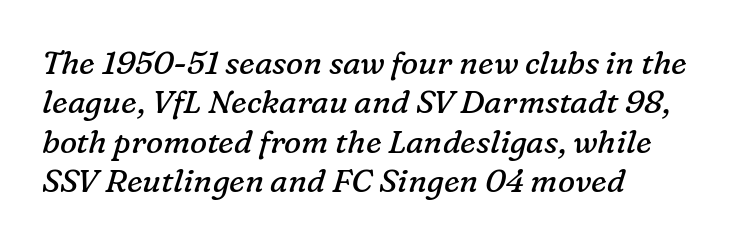
Q: Is the text bold? A: No.
Q: Is the text italic (slanted)? A: Yes, it leans right by about 16 degrees.
Q: Is the typeface a serif or a sans-serif typeface? A: Serif.
Q: Is the text underlined? A: No.
Q: How is the paragraph aligned? A: Left-aligned.
Q: Is the spacing between letters normal or unusually wide? A: Normal.
Q: Width (condensed, normal, or wide)? A: Normal.
Q: Stroke contrast? A: Low.
Q: x-height? A: Medium.
Q: Monospaced? A: No.
